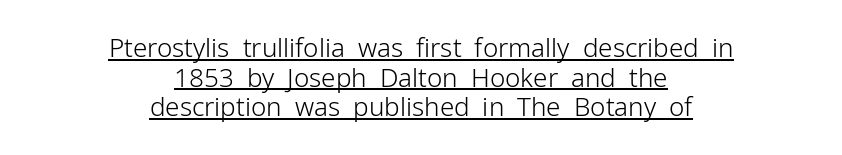
The image shows 26 px text type, upright; set centered, tight line spacing (1.14x), normal letter spacing, underlined.
